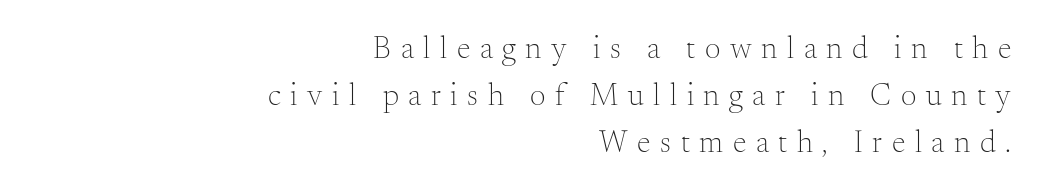
The image shows 31 px light serif type, upright; set right-aligned, normal line spacing (1.51x), unusually wide letter spacing (+0.31 em), not underlined; medium stroke contrast and a small x-height.
